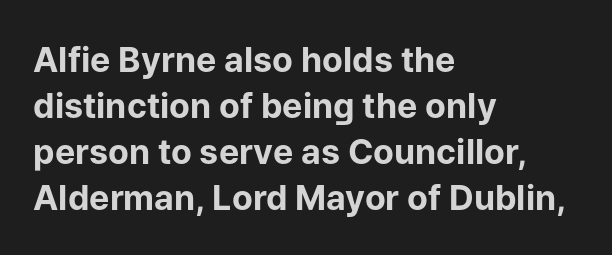
{"serif": "no", "italic": "no", "bold": "yes", "weight": "bold", "width": "normal", "stroke_contrast": "low", "x_height": "medium", "monospaced": "no", "underline": "no", "align": "left", "line_spacing": "normal", "line_spacing_ratio": 1.35, "letter_spacing": "normal", "letter_spacing_em": 0.0, "glyph_px": 34}
